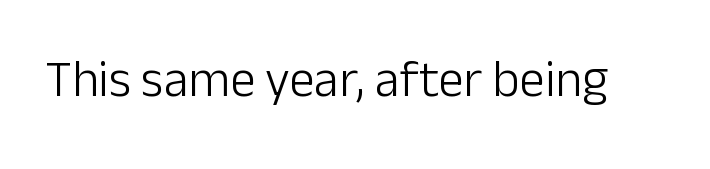
Q: Is the text bold? A: No.
Q: Is the text italic (slanted)? A: No, it is upright.
Q: Is the typeface a serif or a sans-serif typeface? A: Sans-serif.
Q: Is the text underlined? A: No.
Q: Is the spacing between letters normal or unusually wide? A: Normal.
Q: Width (condensed, normal, or wide)? A: Normal.
Q: Stroke contrast? A: Low.
Q: x-height? A: Medium.
Q: Monospaced? A: No.
